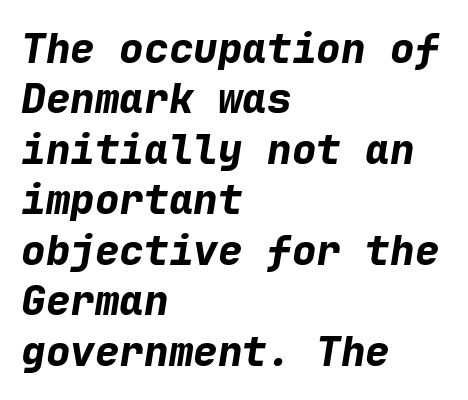
{"italic": "yes", "lean": "right", "slant_degrees": 9, "bold": "yes", "weight": "bold", "width": "normal", "stroke_contrast": "low", "x_height": "medium", "monospaced": "yes", "underline": "no", "align": "left", "line_spacing_ratio": 1.23, "letter_spacing": "normal", "letter_spacing_em": 0.0, "glyph_px": 41}
